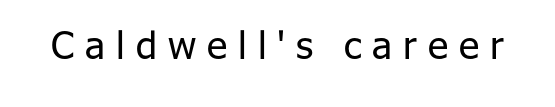
{"serif": "no", "italic": "no", "bold": "no", "weight": "regular", "width": "normal", "stroke_contrast": "low", "x_height": "medium", "monospaced": "no", "underline": "no", "letter_spacing": "wide", "letter_spacing_em": 0.29, "glyph_px": 38}
